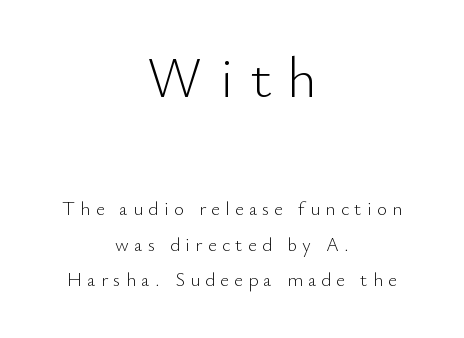
Display-style spreading of the glyphs; the letterfit is very open. Heaviness? Minimal to ordinary, like unemphasized prose. Every stem runs plumb, perpendicular to the baseline. One-word summary of the alignment: center. Words float on clear page, feet unadorned.
